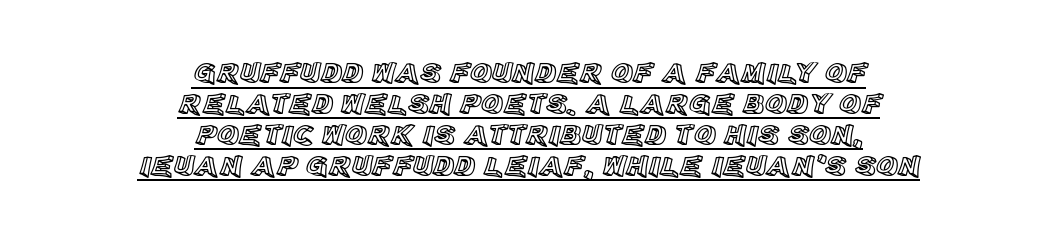
Q: Is the text italic (slanted)? A: Yes.
Q: Is the text underlined? A: Yes.
Q: How is the paragraph aligned? A: Centered.
Q: Is the spacing between letters normal or unusually wide? A: Normal.
Q: Is the spacing between lines tight, normal or loose? A: Tight.
Q: Width (condensed, normal, or wide)? A: Normal.
Q: x-height? A: Large.
Q: Monospaced? A: No.
